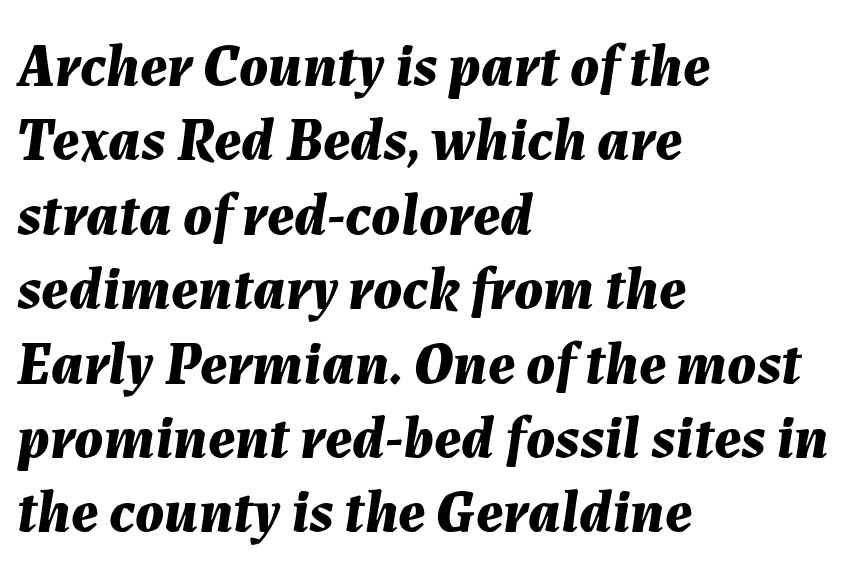
The image shows 60 px bold type, italic (leaning right); set left-aligned, line spacing 1.24x, normal letter spacing, not underlined; medium stroke contrast and a medium x-height.
